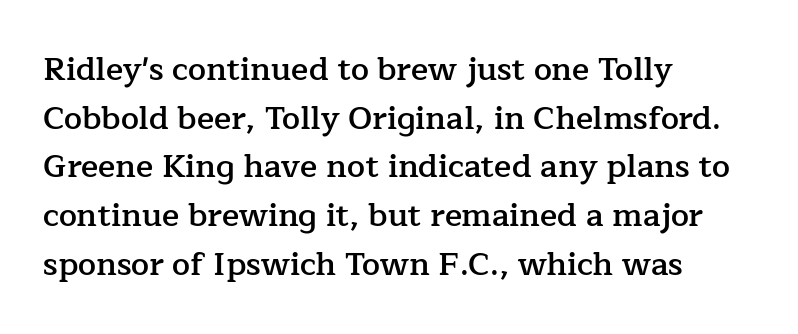
Q: Is the text bold? A: Semi-bold.
Q: Is the text italic (slanted)? A: No, it is upright.
Q: Is the typeface a serif or a sans-serif typeface? A: Serif.
Q: Is the text underlined? A: No.
Q: How is the paragraph aligned? A: Left-aligned.
Q: Is the spacing between letters normal or unusually wide? A: Normal.
Q: Is the spacing between lines tight, normal or loose? A: Normal.
Q: Width (condensed, normal, or wide)? A: Normal.
Q: Stroke contrast? A: Low.
Q: x-height? A: Medium.
Q: Monospaced? A: No.
